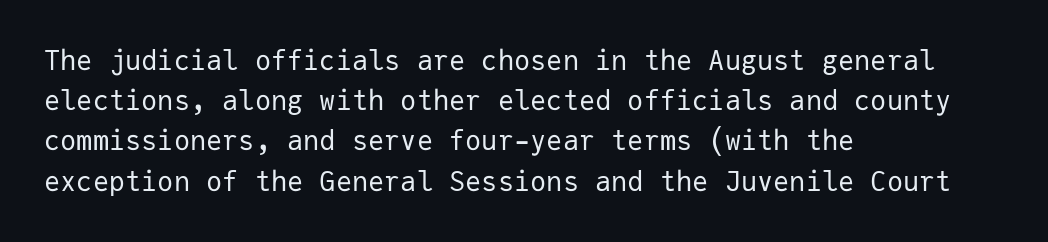
Q: Is the text bold? A: No.
Q: Is the text italic (slanted)? A: No, it is upright.
Q: Is the text underlined? A: No.
Q: How is the paragraph aligned? A: Left-aligned.
Q: Is the spacing between letters normal or unusually wide? A: Normal.
Q: Is the spacing between lines tight, normal or loose? A: Normal.
